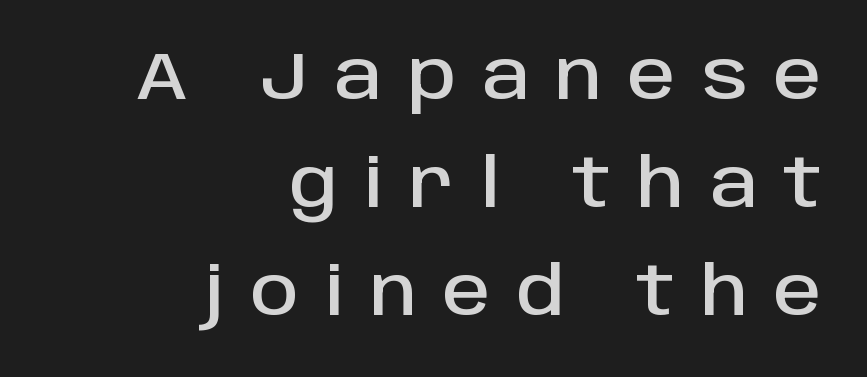
Caption: multi-line text, flush right, ragged left. You could not count columns in this text — the font is proportionally spaced. What kind of face is this? One without serifs — a sans. These lines sit exactly where default settings would place them. Students, note that the glyphs here are deliberately spaced far apart.
